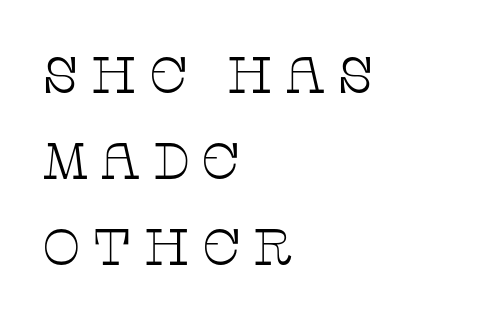
Stem width sits at or under what a default text font uses. Alignment: flush left. Does the leading feel generous? No, just average. This sample uses expanded letter spacing, leaving extra air between glyphs. The specimen reads as upright at a glance.
